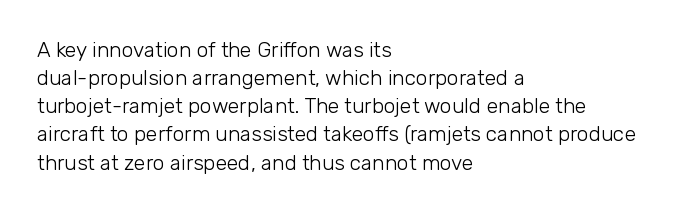
The image shows 21 px text type, upright; set left-aligned, normal line spacing (1.34x), normal letter spacing, not underlined.
